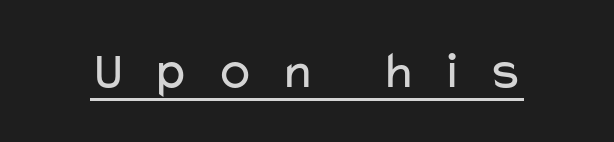
{"serif": "no", "italic": "no", "bold": "no", "weight": "regular", "width": "wide", "stroke_contrast": "low", "x_height": "medium", "monospaced": "no", "underline": "yes", "letter_spacing": "wide", "letter_spacing_em": 0.47, "glyph_px": 53}
